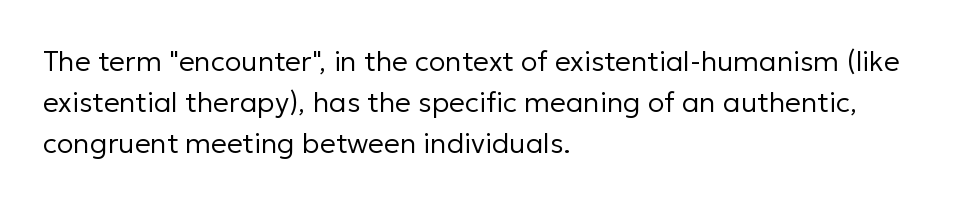
{"serif": "no", "italic": "no", "bold": "no", "weight": "regular", "width": "normal", "stroke_contrast": "low", "x_height": "medium", "monospaced": "no", "underline": "no", "align": "left", "line_spacing": "normal", "line_spacing_ratio": 1.47, "letter_spacing": "normal", "letter_spacing_em": 0.0, "glyph_px": 28}
